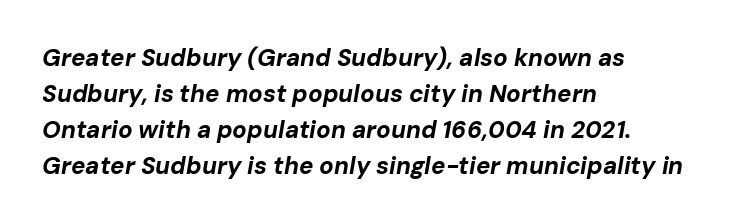
{"italic": "yes", "lean": "right", "slant_degrees": 10, "bold": "yes", "underline": "no", "align": "left", "line_spacing": "normal", "line_spacing_ratio": 1.5, "letter_spacing": "normal", "letter_spacing_em": 0.0, "glyph_px": 24}
